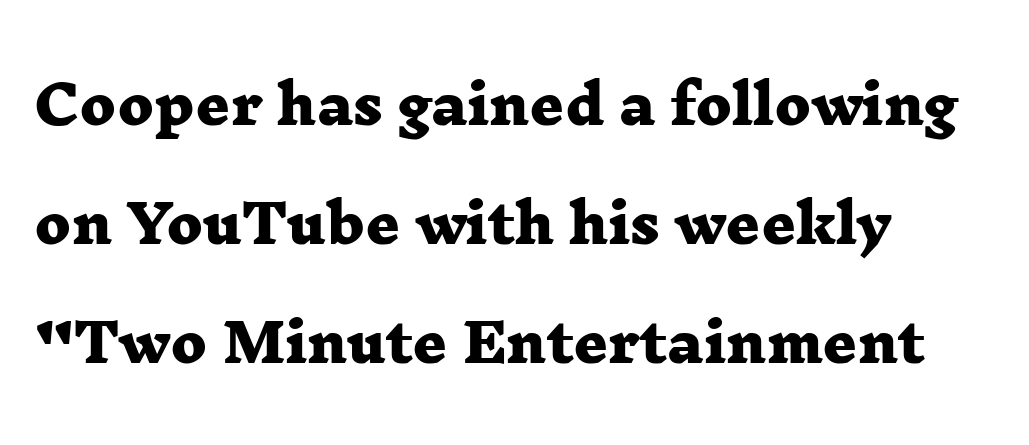
{"serif": "yes", "bold": "yes", "weight": "heavy", "width": "wide", "stroke_contrast": "low", "x_height": "medium", "monospaced": "no", "underline": "no", "align": "left", "line_spacing": "loose", "line_spacing_ratio": 2.25, "letter_spacing": "normal", "letter_spacing_em": 0.0, "glyph_px": 53}
